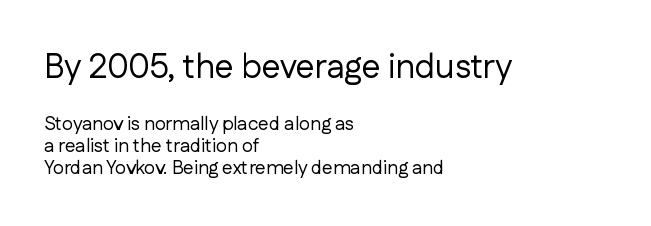
{"serif": "no", "italic": "no", "bold": "no", "weight": "regular", "width": "normal", "stroke_contrast": "low", "x_height": "medium", "monospaced": "no", "underline": "no", "align": "left", "line_spacing_ratio": 1.16, "letter_spacing": "normal", "letter_spacing_em": 0.0, "larger_block": "first", "size_ratio": 1.79, "glyph_px": 34}
